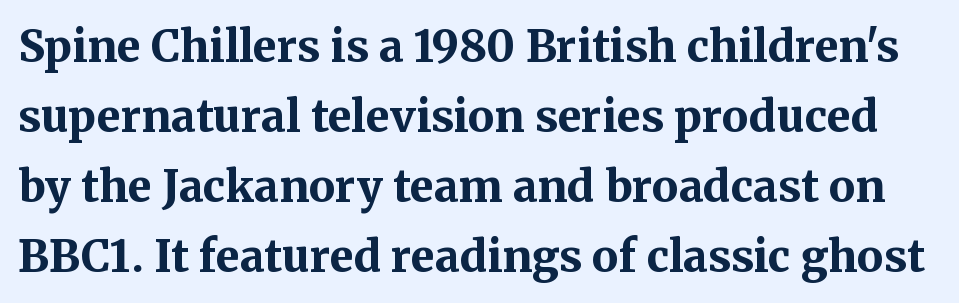
Type without underlining. Glyph-to-glyph distance matches everyday printed text. Looks like regular typesetting: each glyph gets only the width it needs. The font is running at its bold setting.
